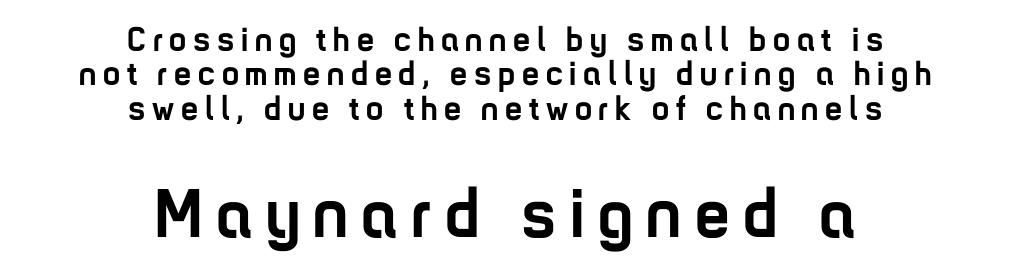
The image shows 69 px semibold, condensed sans-serif type, upright; set centered, tight line spacing (1.01x), unusually wide letter spacing (+0.2 em), not underlined; the second (bottom) block is 2.03x larger; low stroke contrast and a medium x-height.
